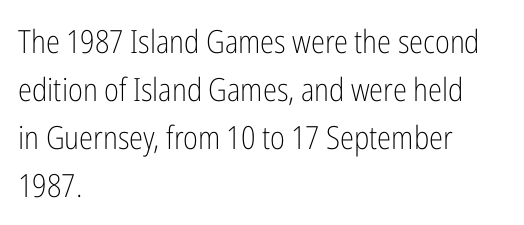
Each line starts at the same left margin while the right side varies. Stems and bowls with no extra thickness — not bold. I'd call this a sans setting — the letters go barefoot. Notice how the stems are strictly vertical — no italics here. Default kerning and tracking; the words read as compact shapes.
